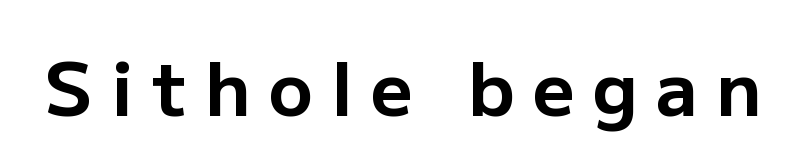
{"serif": "no", "italic": "no", "bold": "yes", "weight": "bold", "width": "normal", "stroke_contrast": "low", "x_height": "medium", "monospaced": "no", "underline": "no", "letter_spacing": "wide", "letter_spacing_em": 0.24, "glyph_px": 74}
